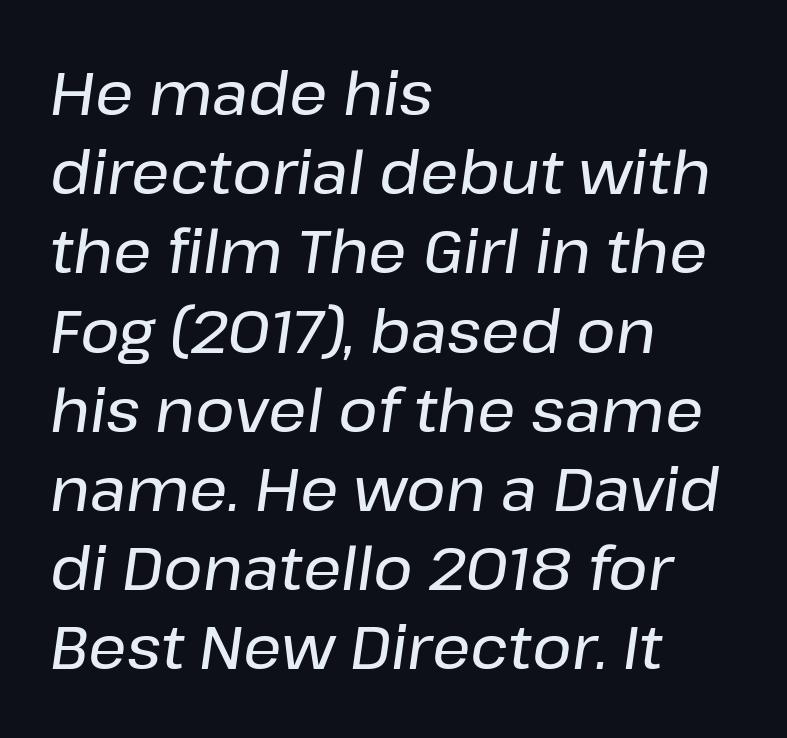
Q: Is the text italic (slanted)? A: Yes, it leans right by about 8 degrees.
Q: Is the text underlined? A: No.
Q: How is the paragraph aligned? A: Left-aligned.
Q: Is the spacing between letters normal or unusually wide? A: Normal.
Q: Is the spacing between lines tight, normal or loose? A: Normal.
Q: Width (condensed, normal, or wide)? A: Normal.
Q: Stroke contrast? A: Low.
Q: x-height? A: Medium.
Q: Monospaced? A: No.
